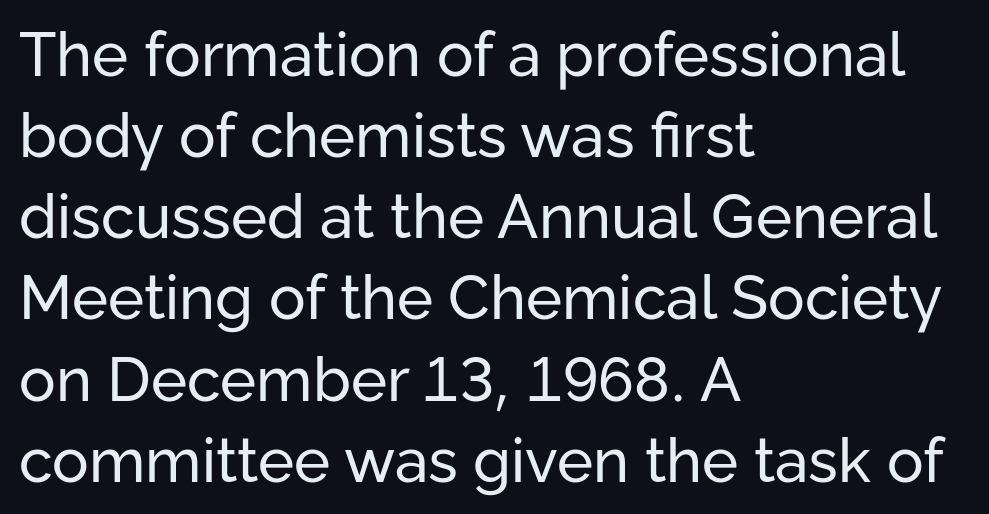
Q: Is the text bold? A: No.
Q: Is the text italic (slanted)? A: No, it is upright.
Q: Is the typeface a serif or a sans-serif typeface? A: Sans-serif.
Q: Is the text underlined? A: No.
Q: How is the paragraph aligned? A: Left-aligned.
Q: Is the spacing between letters normal or unusually wide? A: Normal.
Q: Is the spacing between lines tight, normal or loose? A: Normal.
Q: Width (condensed, normal, or wide)? A: Normal.
Q: Stroke contrast? A: Low.
Q: x-height? A: Medium.
Q: Monospaced? A: No.
